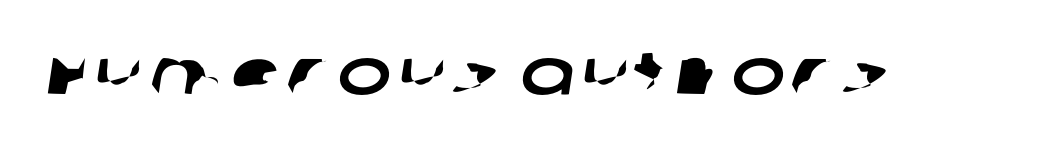
Stroke terminals: plain, sans-serif. Bare-footed words on every line. Is this a fixed-width face? No — the glyphs have proportional, varying widths.
